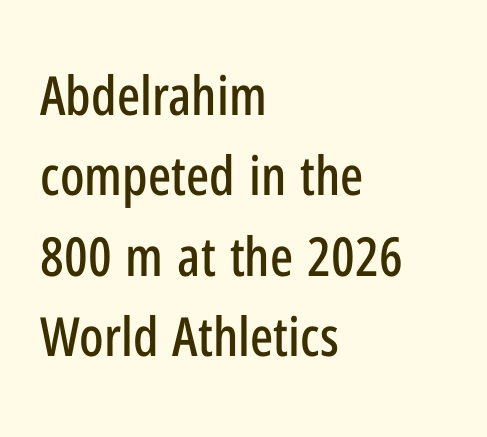
Summary of vertical rhythm: regular, with standard interline spacing. Each letter's strokes conclude bluntly, with no projecting serifs. Upright lettering throughout. Character widths vary here, with narrow letters taking less room than wide ones. The letterforms sit shoulder to shoulder at normal distance. The gap between lines stays unmarked.
